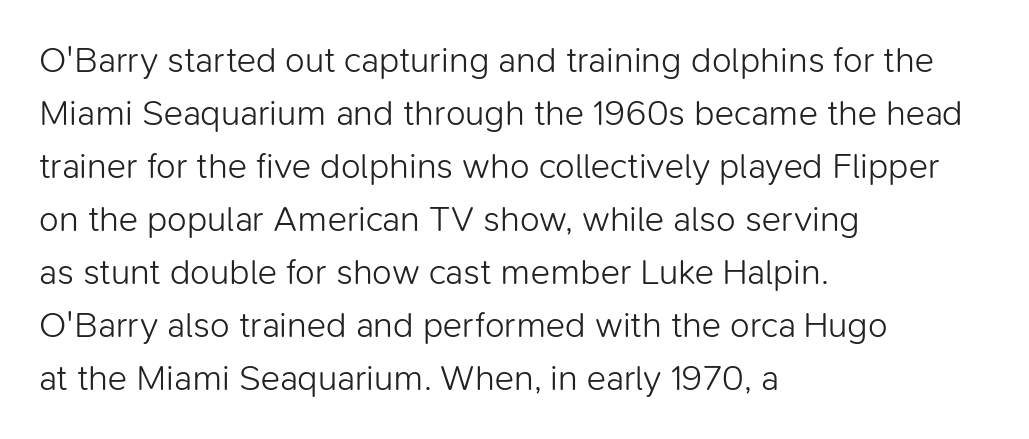
Q: Is the text bold? A: No.
Q: Is the text italic (slanted)? A: No, it is upright.
Q: Is the typeface a serif or a sans-serif typeface? A: Sans-serif.
Q: Is the text underlined? A: No.
Q: How is the paragraph aligned? A: Left-aligned.
Q: Is the spacing between letters normal or unusually wide? A: Normal.
Q: Is the spacing between lines tight, normal or loose? A: Normal.
Q: Width (condensed, normal, or wide)? A: Normal.
Q: Stroke contrast? A: Low.
Q: x-height? A: Medium.
Q: Monospaced? A: No.
